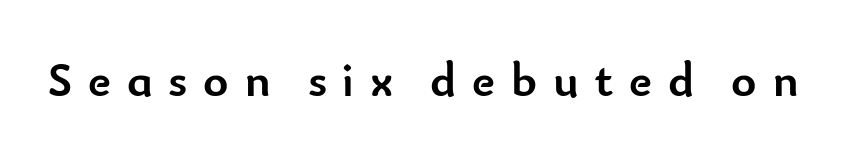
The image shows 48 px semibold sans-serif type, upright; set unusually wide letter spacing (+0.33 em), not underlined; low stroke contrast and a small x-height.
